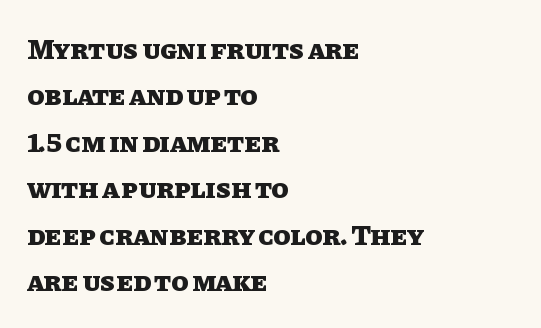
{"italic": "no", "bold": "yes", "weight": "heavy", "width": "normal", "stroke_contrast": "low", "x_height": "large", "monospaced": "no", "underline": "no", "align": "left", "line_spacing": "normal", "line_spacing_ratio": 1.66, "letter_spacing": "normal", "letter_spacing_em": 0.0, "glyph_px": 28}
